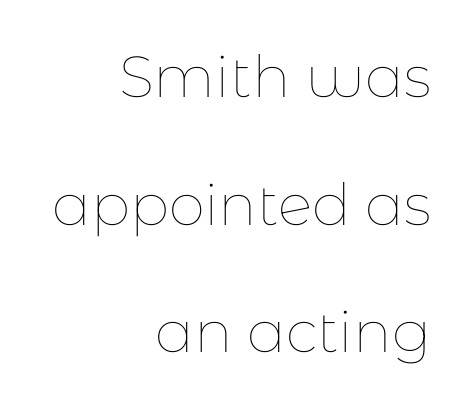
Q: Is the text bold? A: No.
Q: Is the text italic (slanted)? A: No, it is upright.
Q: Is the text underlined? A: No.
Q: How is the paragraph aligned? A: Right-aligned.
Q: Is the spacing between letters normal or unusually wide? A: Normal.
Q: Is the spacing between lines tight, normal or loose? A: Loose.
Q: Width (condensed, normal, or wide)? A: Normal.
Q: Stroke contrast? A: Low.
Q: x-height? A: Medium.
Q: Monospaced? A: No.
